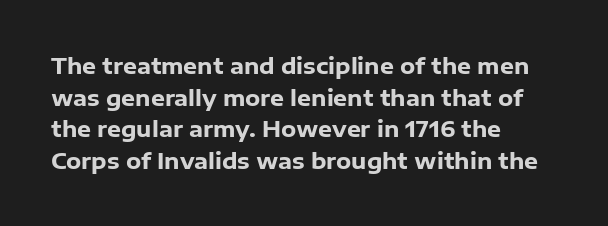
The image shows 22 px bold type, upright; set left-aligned, normal line spacing (1.44x), normal letter spacing, not underlined.
